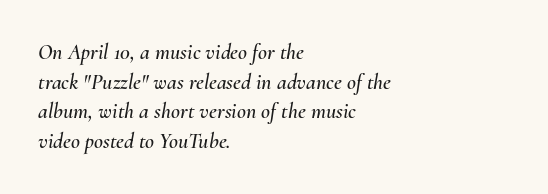
Q: Is the text italic (slanted)? A: Yes, it leans right by about 10 degrees.
Q: Is the text underlined? A: No.
Q: How is the paragraph aligned? A: Left-aligned.
Q: Is the spacing between letters normal or unusually wide? A: Normal.
Q: Is the spacing between lines tight, normal or loose? A: Normal.
